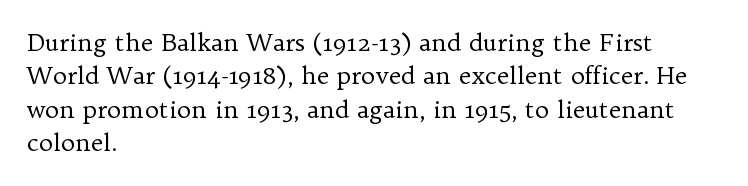
The letterforms sit at book weight or below. Posture: straight, roman, zero tilt. Tracking value appears to be zero — textbook default spacing. The passage shown stacks its lines at a standard gap. Is the block centered? No — it sits flush against the left margin. The foot of each line stays bare and open.
